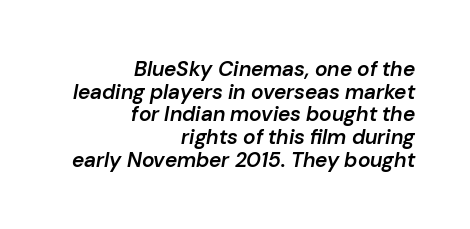
The image shows 21 px text type, italic (leaning right); set right-aligned, tight line spacing (1.08x), normal letter spacing, not underlined.
